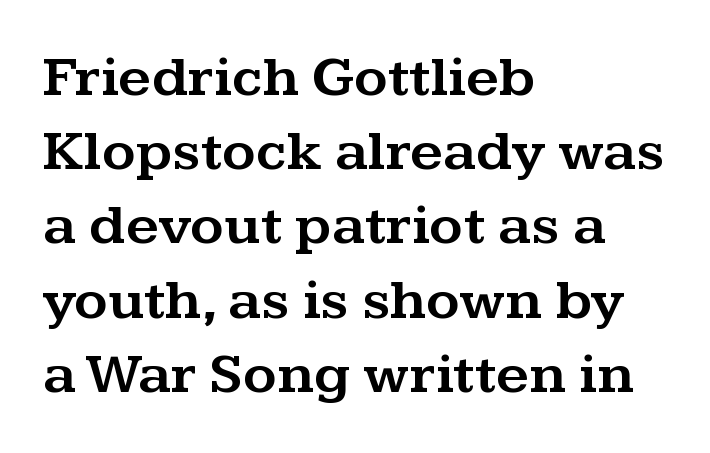
The lines in this sample share a left origin and differ only in where they stop. Do the characters align in a grid? No, the font is proportional. Descenders are the only things crossing below the line. No italicization has been applied; the sample stays upright.
